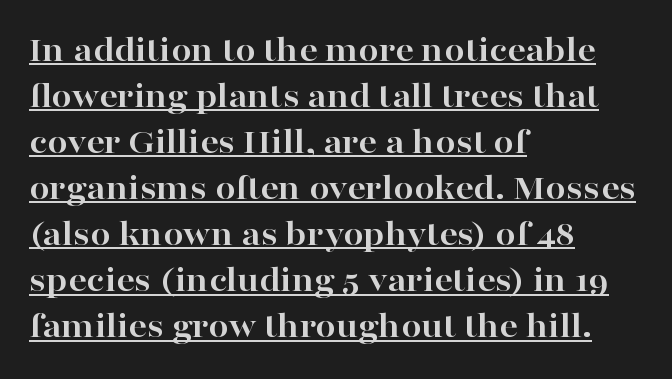
One glance says typical: line gaps are just what's usual. The rendering shows small feet on the letterforms — a serif design. Every word sits above its own underline. Think of a printed novel: that variable character pitch is what you see here. In terms of letterspacing, this is plain default setting. No italicization has been applied; the sample stays upright.
